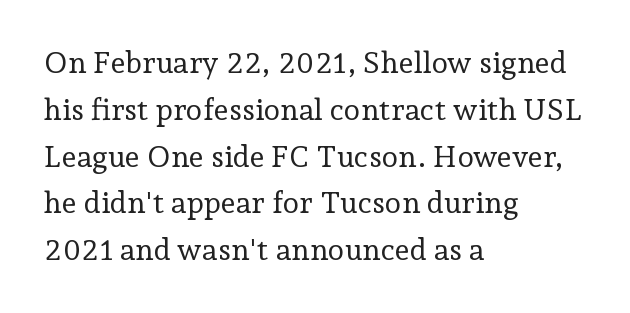
Q: Is the text bold? A: No.
Q: Is the text italic (slanted)? A: No, it is upright.
Q: Is the typeface a serif or a sans-serif typeface? A: Serif.
Q: Is the text underlined? A: No.
Q: How is the paragraph aligned? A: Left-aligned.
Q: Is the spacing between letters normal or unusually wide? A: Normal.
Q: Is the spacing between lines tight, normal or loose? A: Normal.
Q: Width (condensed, normal, or wide)? A: Normal.
Q: Stroke contrast? A: Low.
Q: x-height? A: Medium.
Q: Monospaced? A: No.
